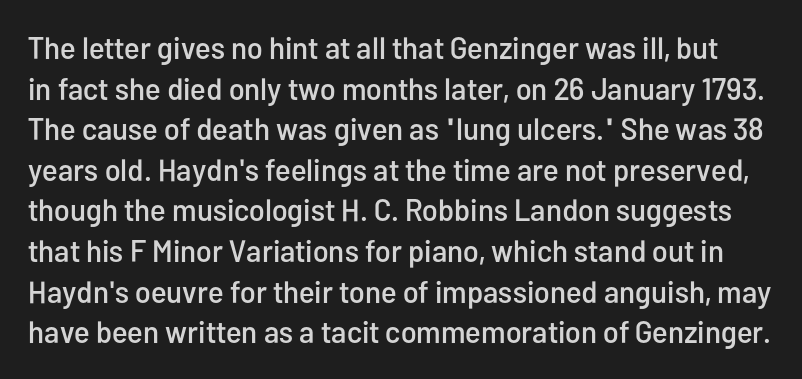
{"serif": "no", "italic": "no", "width": "condensed", "stroke_contrast": "low", "x_height": "medium", "monospaced": "no", "underline": "no", "line_spacing": "normal", "line_spacing_ratio": 1.31, "letter_spacing": "normal", "letter_spacing_em": 0.0, "glyph_px": 31}
